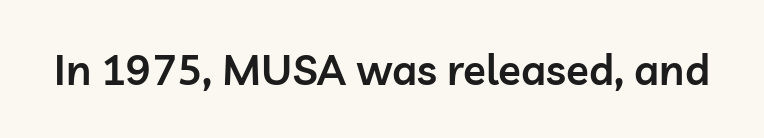
The image shows 42 px semibold sans-serif type, upright; set normal letter spacing, not underlined; low stroke contrast and a medium x-height.
